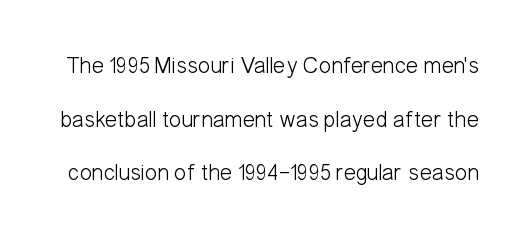
The image shows 23 px text type, upright; set loose line spacing (2.33x), normal letter spacing, not underlined.
